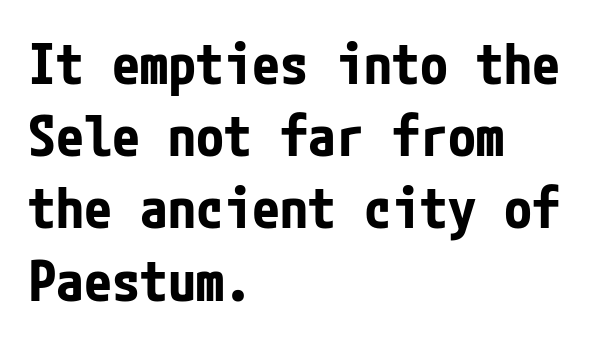
The image shows 56 px bold, condensed sans-serif type, upright; set left-aligned, normal line spacing (1.29x), normal letter spacing, not underlined; low stroke contrast and a medium x-height.
